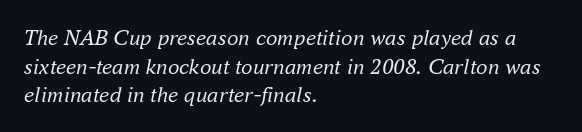
The image shows 23 px text type, italic (leaning right); set left-aligned, line spacing 1.24x, normal letter spacing, not underlined.
